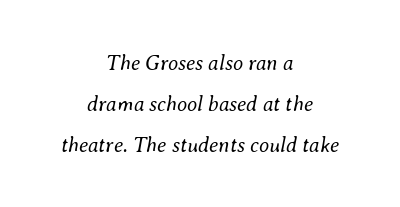
One glance says open: line gaps are wider than usual. The rendering keeps characters at their native spacing. Anything drawn beneath the words? Only blank space. Emphasis-style slanted type is in use.
